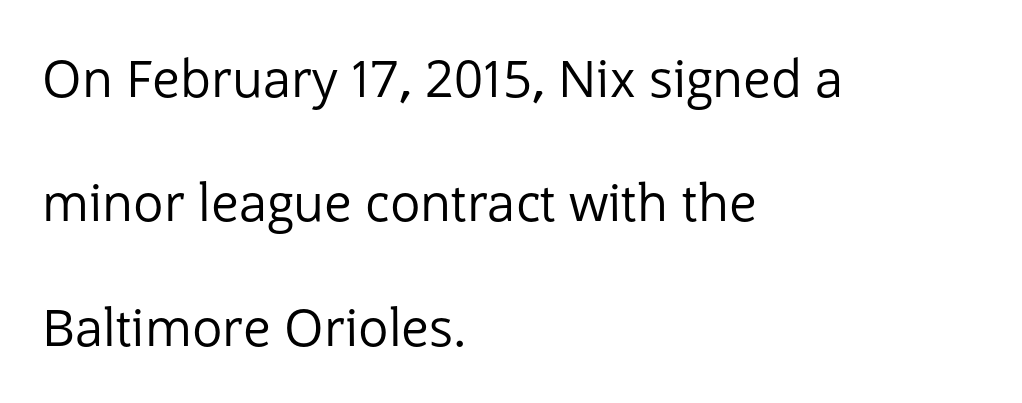
The image shows 51 px regular-weight sans-serif type, upright; set left-aligned, loose line spacing (2.44x), normal letter spacing, not underlined; low stroke contrast and a medium x-height.
